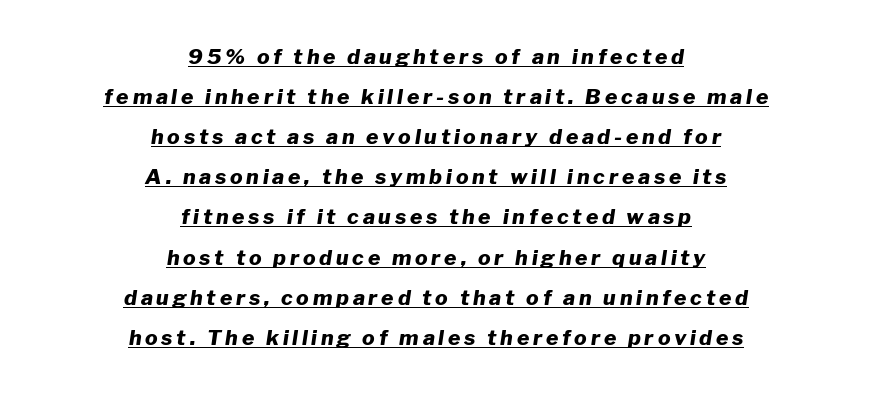
{"italic": "yes", "lean": "right", "slant_degrees": 8, "bold": "yes", "underline": "yes", "align": "center", "line_spacing": "loose", "line_spacing_ratio": 1.91, "glyph_px": 21}
